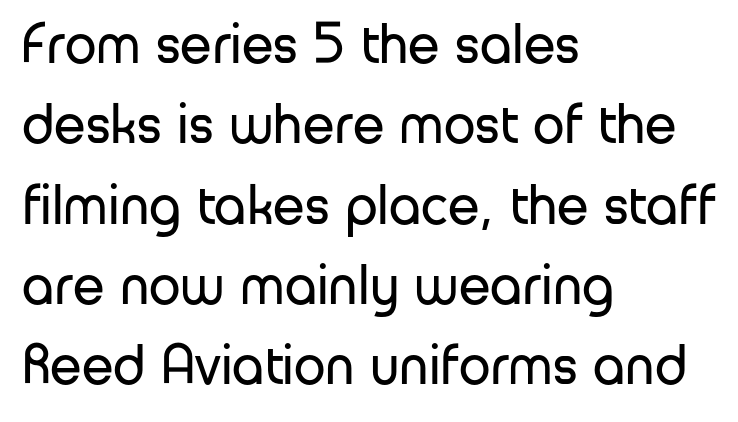
Q: Is the text bold? A: No.
Q: Is the text italic (slanted)? A: No, it is upright.
Q: Is the typeface a serif or a sans-serif typeface? A: Sans-serif.
Q: Is the text underlined? A: No.
Q: How is the paragraph aligned? A: Left-aligned.
Q: Is the spacing between letters normal or unusually wide? A: Normal.
Q: Is the spacing between lines tight, normal or loose? A: Normal.
Q: Width (condensed, normal, or wide)? A: Normal.
Q: Stroke contrast? A: Low.
Q: x-height? A: Medium.
Q: Monospaced? A: No.
